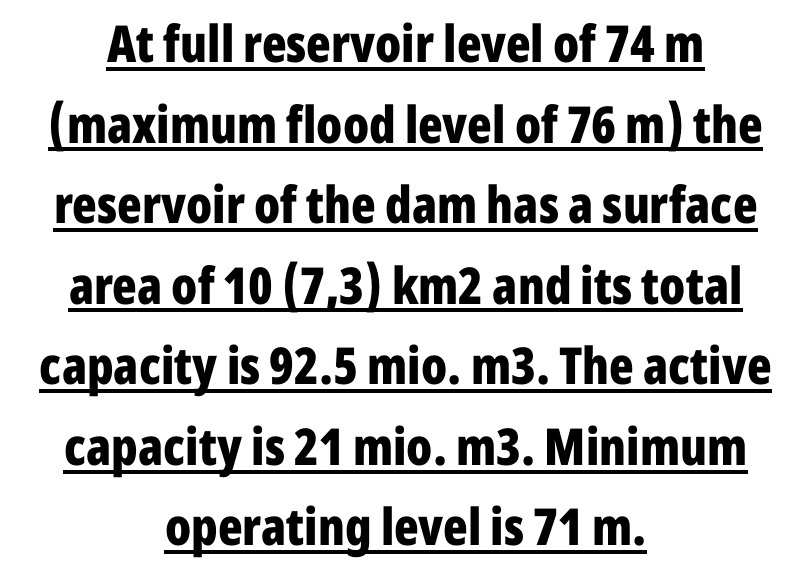
{"serif": "no", "italic": "no", "bold": "yes", "weight": "bold", "width": "condensed", "stroke_contrast": "low", "x_height": "medium", "monospaced": "no", "underline": "yes", "align": "center", "line_spacing": "normal", "line_spacing_ratio": 1.58, "letter_spacing": "normal", "letter_spacing_em": 0.0, "glyph_px": 51}
